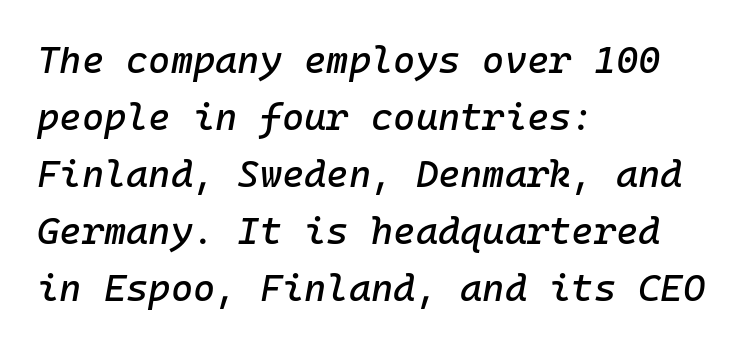
Q: Is the text italic (slanted)? A: Yes, it leans right by about 10 degrees.
Q: Is the text underlined? A: No.
Q: How is the paragraph aligned? A: Left-aligned.
Q: Is the spacing between letters normal or unusually wide? A: Normal.
Q: Is the spacing between lines tight, normal or loose? A: Normal.
Q: Width (condensed, normal, or wide)? A: Normal.
Q: Stroke contrast? A: Low.
Q: x-height? A: Medium.
Q: Monospaced? A: Yes.
